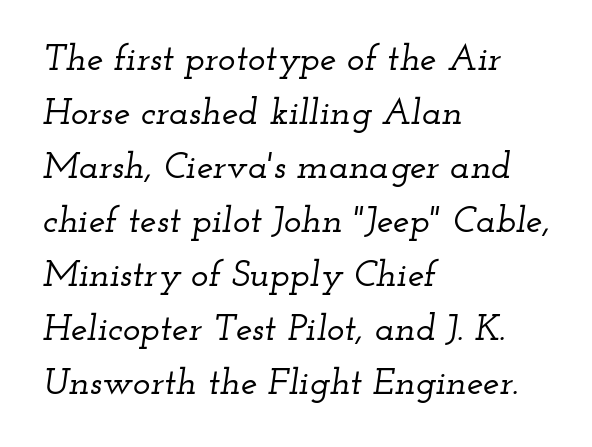
Q: Is the text italic (slanted)? A: Yes, it leans right by about 12 degrees.
Q: Is the typeface a serif or a sans-serif typeface? A: Serif.
Q: Is the text underlined? A: No.
Q: How is the paragraph aligned? A: Left-aligned.
Q: Is the spacing between letters normal or unusually wide? A: Normal.
Q: Is the spacing between lines tight, normal or loose? A: Normal.
Q: Width (condensed, normal, or wide)? A: Wide.
Q: Stroke contrast? A: Low.
Q: x-height? A: Small.
Q: Monospaced? A: No.
